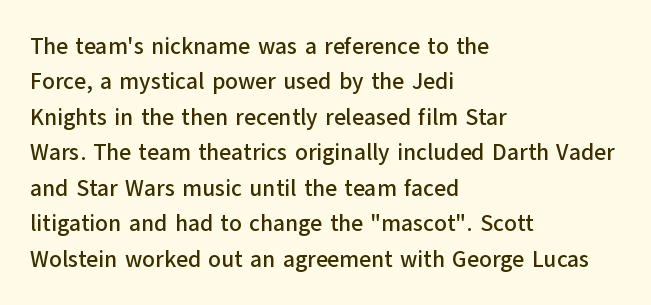
The image shows 23 px text type, upright; set left-aligned, normal line spacing (1.54x), normal letter spacing, not underlined.
